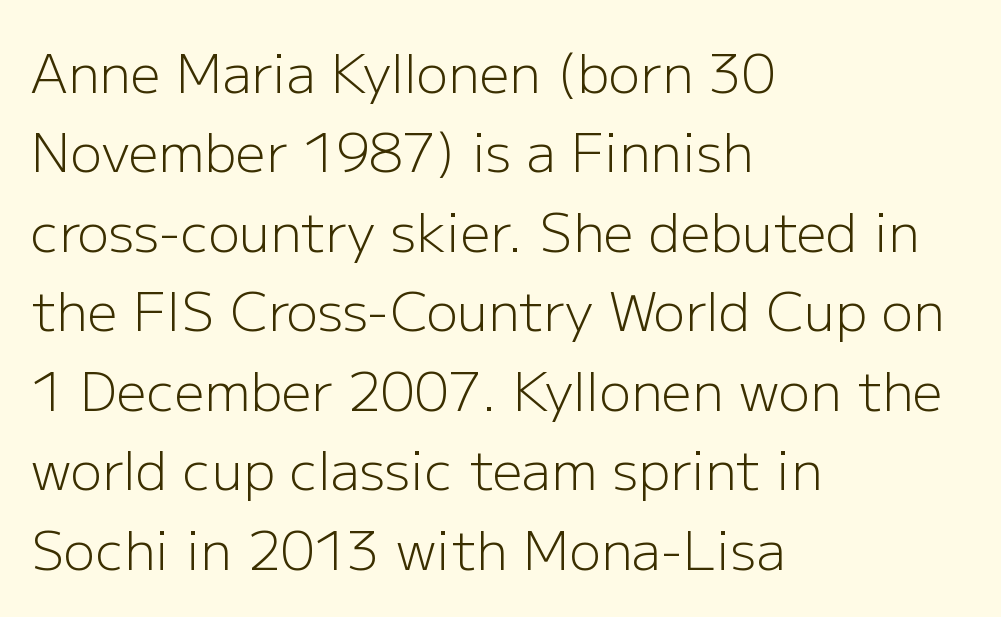
{"serif": "no", "italic": "no", "bold": "no", "weight": "light", "width": "normal", "stroke_contrast": "low", "x_height": "medium", "monospaced": "no", "underline": "no", "align": "left", "line_spacing": "normal", "line_spacing_ratio": 1.5, "letter_spacing": "normal", "letter_spacing_em": 0.0, "glyph_px": 53}
